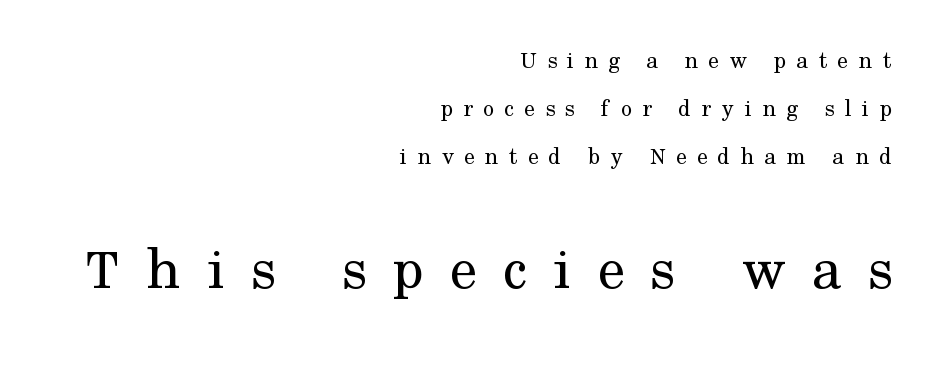
The image shows 61 px regular-weight serif type, upright; set right-aligned, loose line spacing (2.01x), unusually wide letter spacing (+0.43 em), not underlined; the second (bottom) block is 2.54x larger; medium stroke contrast and a medium x-height.
